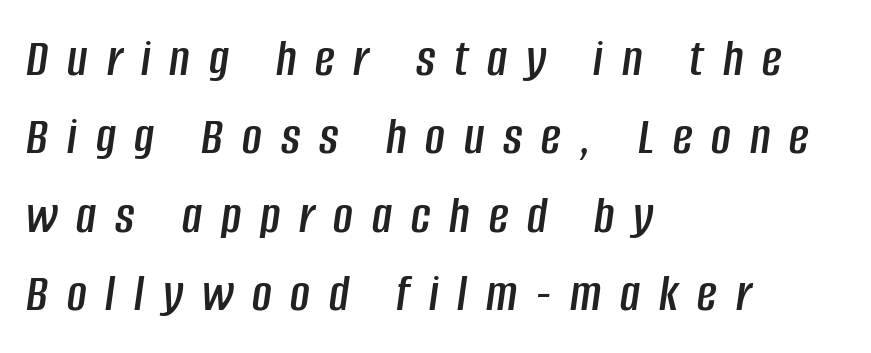
{"italic": "yes", "lean": "right", "slant_degrees": 8, "width": "condensed", "stroke_contrast": "low", "x_height": "large", "monospaced": "no", "underline": "no", "align": "left", "line_spacing": "normal", "line_spacing_ratio": 1.45, "letter_spacing": "wide", "letter_spacing_em": 0.35, "glyph_px": 54}
